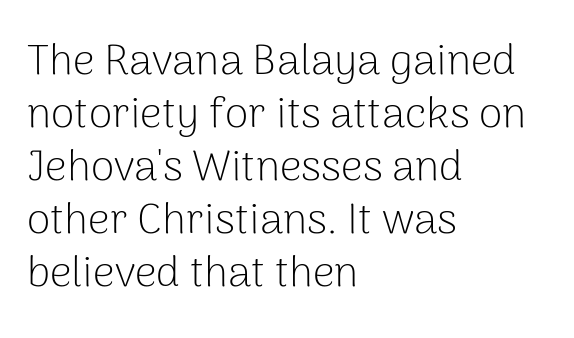
The image shows 43 px light sans-serif type, upright; set left-aligned, line spacing 1.23x, normal letter spacing, not underlined; low stroke contrast and a medium x-height.
